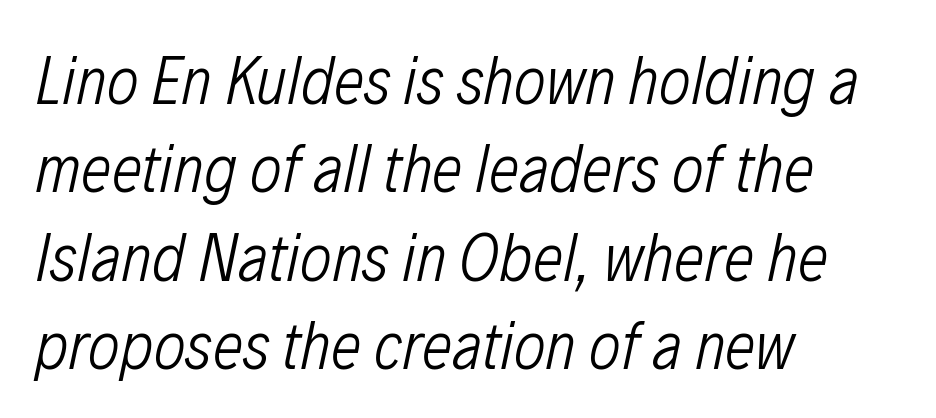
The image shows 68 px light, condensed type, italic (leaning right); set left-aligned, normal line spacing (1.3x), normal letter spacing, not underlined; low stroke contrast and a medium x-height.
